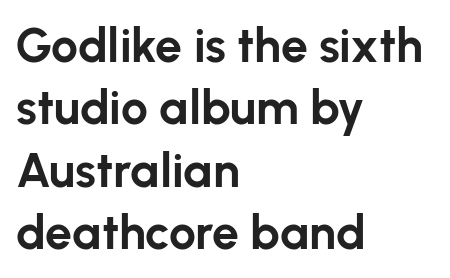
The image shows 48 px bold sans-serif type, upright; set left-aligned, normal line spacing (1.3x), normal letter spacing, not underlined; low stroke contrast and a medium x-height.
